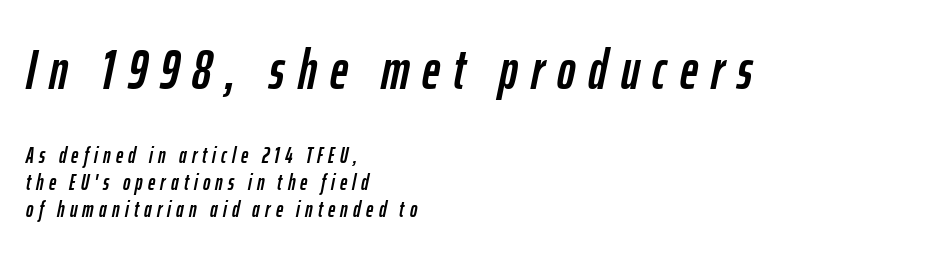
Italic? Definitely — the glyphs are oblique. A student would notice the top passage is typeset larger than what follows. Display-style spreading of the glyphs; the letterfit is very open. The string is rendered with underlining switched off.
